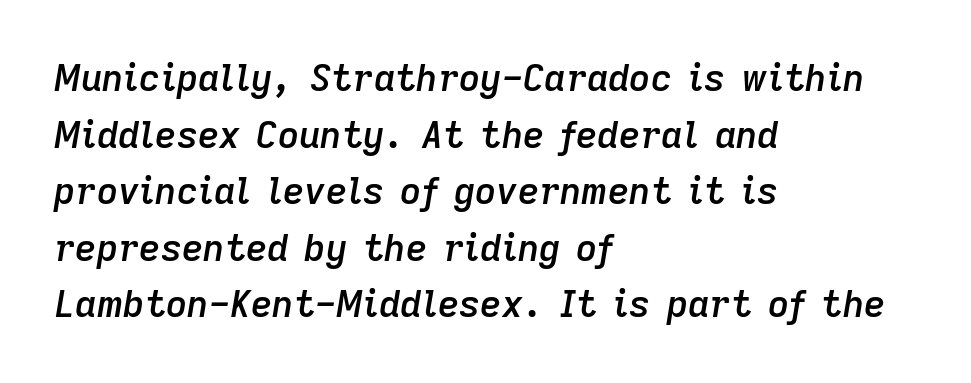
The image shows 37 px semibold type, italic (leaning right); set left-aligned, normal line spacing (1.53x), normal letter spacing, not underlined; low stroke contrast and a medium x-height.
